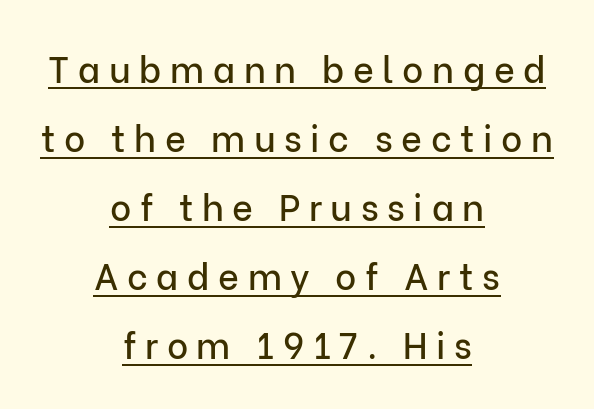
Q: Is the text italic (slanted)? A: No, it is upright.
Q: Is the typeface a serif or a sans-serif typeface? A: Sans-serif.
Q: Is the text underlined? A: Yes.
Q: How is the paragraph aligned? A: Centered.
Q: Is the spacing between letters normal or unusually wide? A: Unusually wide.
Q: Is the spacing between lines tight, normal or loose? A: Loose.
Q: Width (condensed, normal, or wide)? A: Normal.
Q: Stroke contrast? A: Low.
Q: x-height? A: Medium.
Q: Monospaced? A: No.
